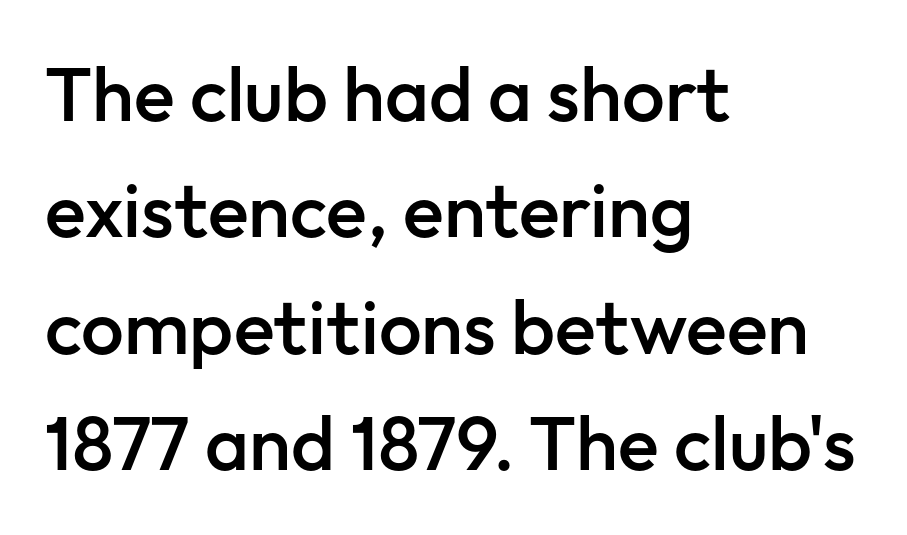
The image shows 76 px semibold sans-serif type, upright; set left-aligned, normal line spacing (1.53x), normal letter spacing, not underlined; low stroke contrast and a medium x-height.
